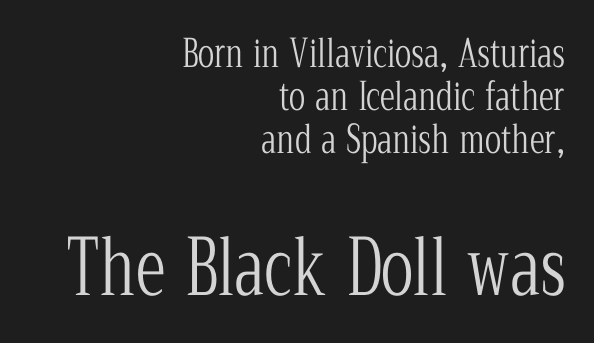
The letters look calm and open, with moderate or lighter stems. Compare the two chunks: the lower has the greater cap height. Font category for this specimen: serif. Descender tails drop into unmarked territory.
